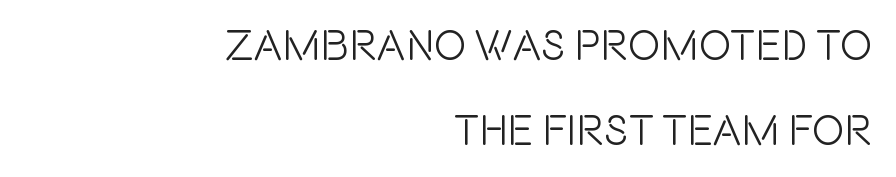
The image shows 43 px condensed sans-serif type, upright; set right-aligned, loose line spacing (1.97x), normal letter spacing, not underlined; a large x-height.
